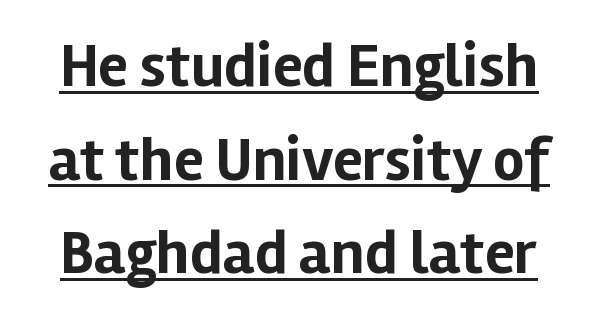
{"serif": "no", "italic": "no", "bold": "yes", "weight": "bold", "width": "normal", "stroke_contrast": "low", "x_height": "medium", "monospaced": "no", "underline": "yes", "line_spacing": "normal", "line_spacing_ratio": 1.51, "letter_spacing": "normal", "letter_spacing_em": 0.0, "glyph_px": 62}
